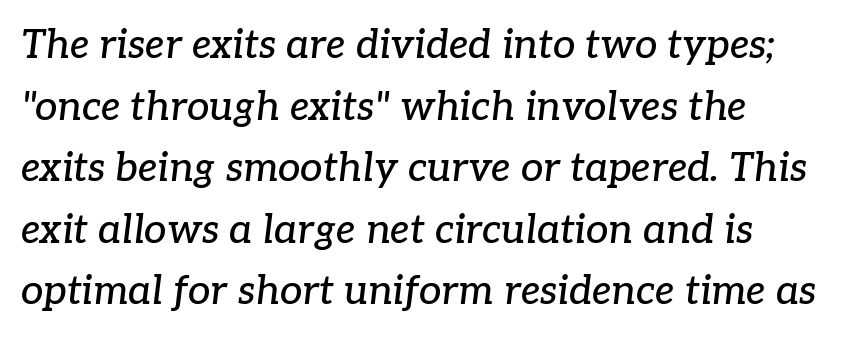
The image shows 40 px serif type, italic (leaning right); set left-aligned, normal line spacing (1.54x), normal letter spacing, not underlined; low stroke contrast and a medium x-height.
